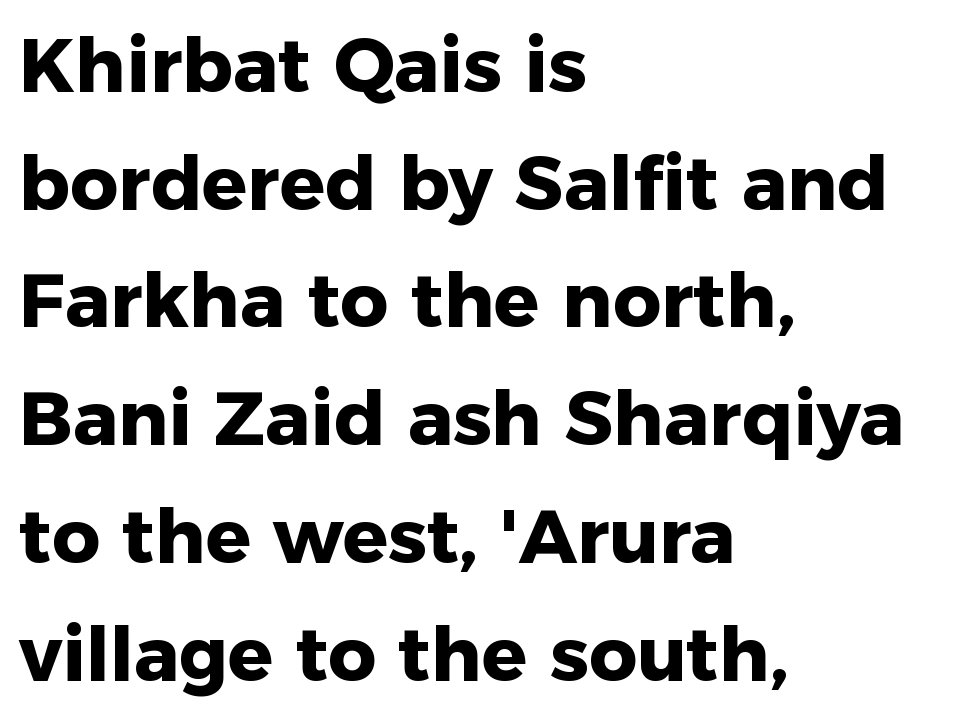
The image shows 75 px heavy sans-serif type, upright; set left-aligned, normal line spacing (1.57x), normal letter spacing, not underlined; low stroke contrast and a medium x-height.
